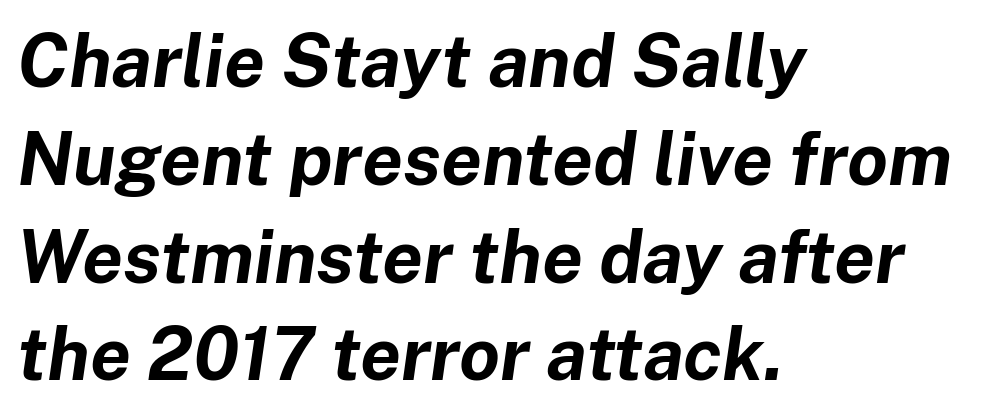
The rows are spaced the way most documents space them. Leftover space on each line is placed entirely after the last word. Inter-character spacing is left at the font's built-in metrics. Weight check: bold — yes, fully. Yep, that's italic — everything's leaning. This sample has the flowing, uneven cadence of proportional lettering.
